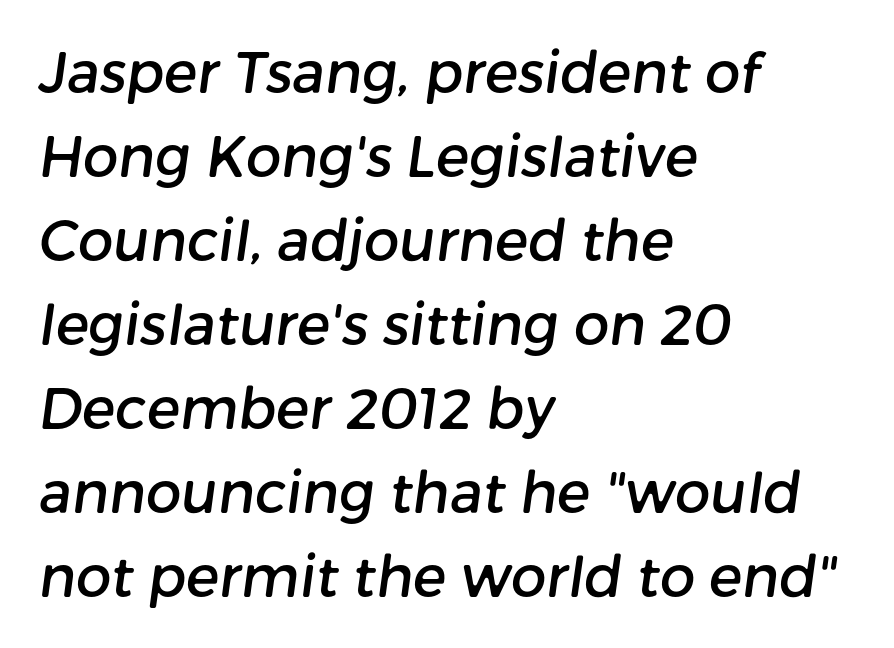
Q: Is the typeface a serif or a sans-serif typeface? A: Sans-serif.
Q: Is the text underlined? A: No.
Q: How is the paragraph aligned? A: Left-aligned.
Q: Is the spacing between letters normal or unusually wide? A: Normal.
Q: Is the spacing between lines tight, normal or loose? A: Normal.
Q: Width (condensed, normal, or wide)? A: Normal.
Q: Stroke contrast? A: Low.
Q: x-height? A: Medium.
Q: Monospaced? A: No.
